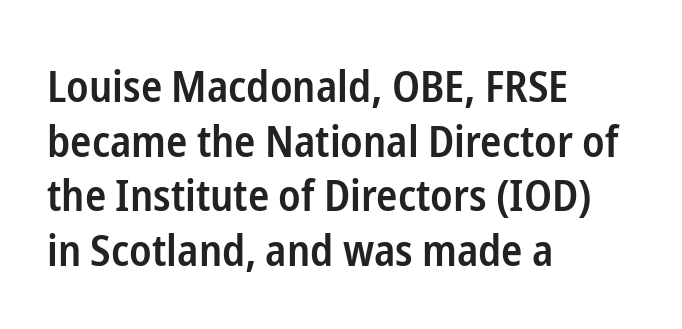
Q: Is the text bold? A: Semi-bold.
Q: Is the text italic (slanted)? A: No, it is upright.
Q: Is the typeface a serif or a sans-serif typeface? A: Sans-serif.
Q: Is the text underlined? A: No.
Q: How is the paragraph aligned? A: Left-aligned.
Q: Is the spacing between letters normal or unusually wide? A: Normal.
Q: Width (condensed, normal, or wide)? A: Condensed.
Q: Stroke contrast? A: Low.
Q: x-height? A: Medium.
Q: Monospaced? A: No.
